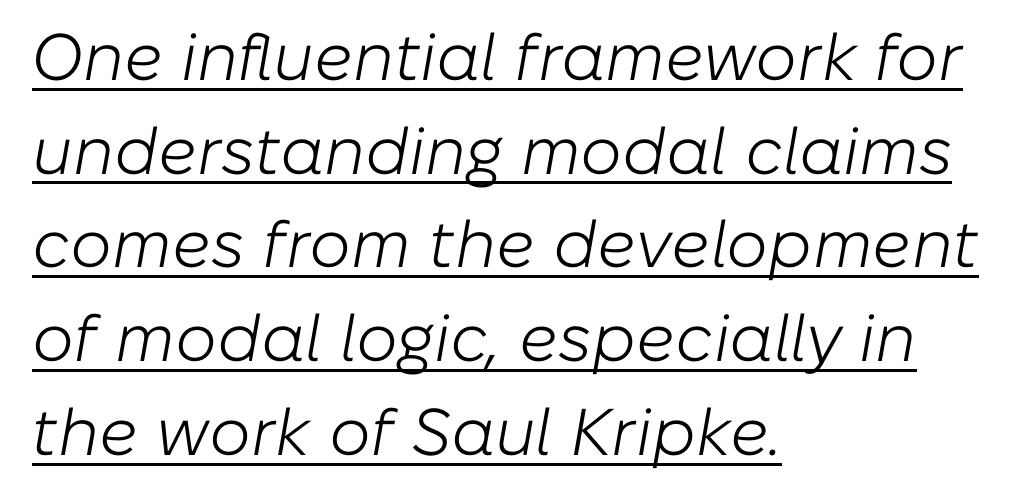
{"italic": "yes", "lean": "right", "slant_degrees": 10, "bold": "no", "weight": "light", "width": "normal", "stroke_contrast": "low", "x_height": "medium", "monospaced": "no", "underline": "yes", "align": "left", "line_spacing": "normal", "line_spacing_ratio": 1.42, "letter_spacing": "normal", "letter_spacing_em": 0.0, "glyph_px": 66}
